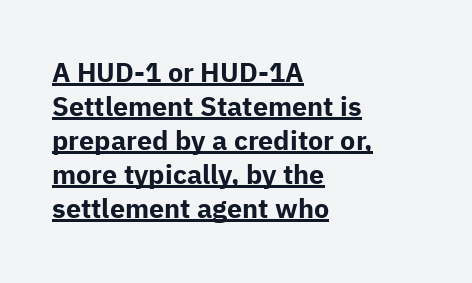
{"italic": "no", "bold": "yes", "underline": "yes", "align": "left", "line_spacing": "normal", "line_spacing_ratio": 1.26, "letter_spacing": "normal", "letter_spacing_em": 0.0, "glyph_px": 27}
